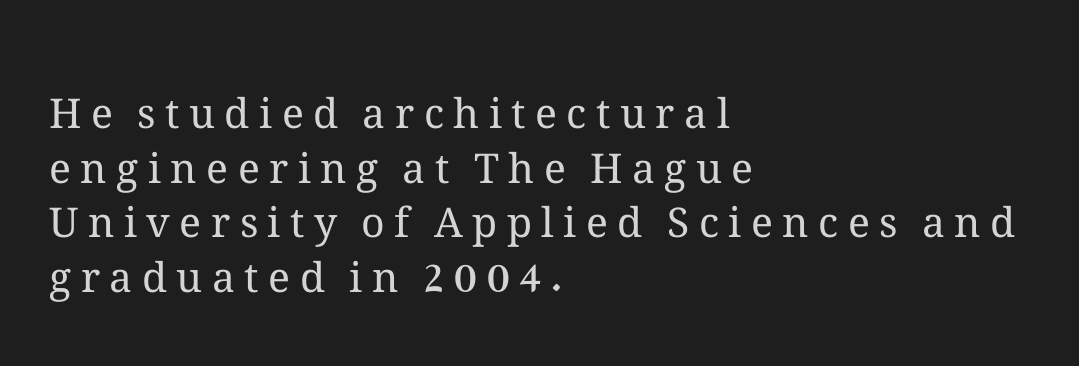
Q: Is the text bold? A: No.
Q: Is the text italic (slanted)? A: No, it is upright.
Q: Is the text underlined? A: No.
Q: How is the paragraph aligned? A: Left-aligned.
Q: Is the spacing between letters normal or unusually wide? A: Unusually wide.
Q: Is the spacing between lines tight, normal or loose? A: Normal.
Q: Width (condensed, normal, or wide)? A: Normal.
Q: Stroke contrast? A: Medium.
Q: x-height? A: Medium.
Q: Monospaced? A: No.
